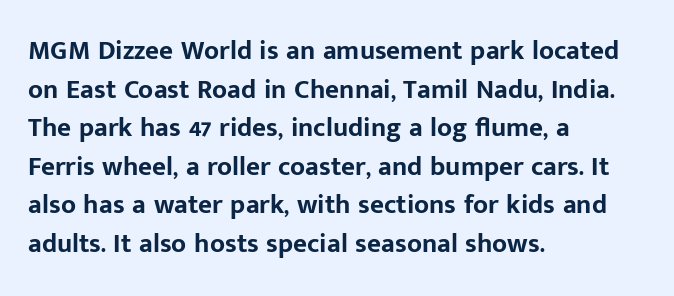
{"italic": "no", "bold": "yes", "underline": "no", "align": "left", "line_spacing": "normal", "line_spacing_ratio": 1.43, "letter_spacing": "normal", "letter_spacing_em": 0.0, "glyph_px": 27}
